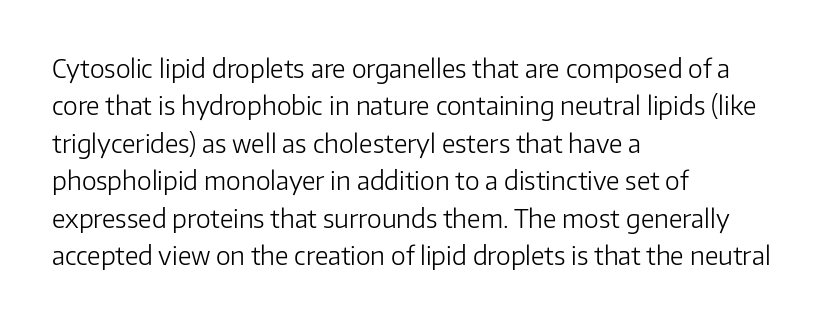
{"italic": "no", "bold": "no", "underline": "no", "align": "left", "line_spacing": "normal", "line_spacing_ratio": 1.5, "letter_spacing": "normal", "letter_spacing_em": 0.0, "glyph_px": 25}
